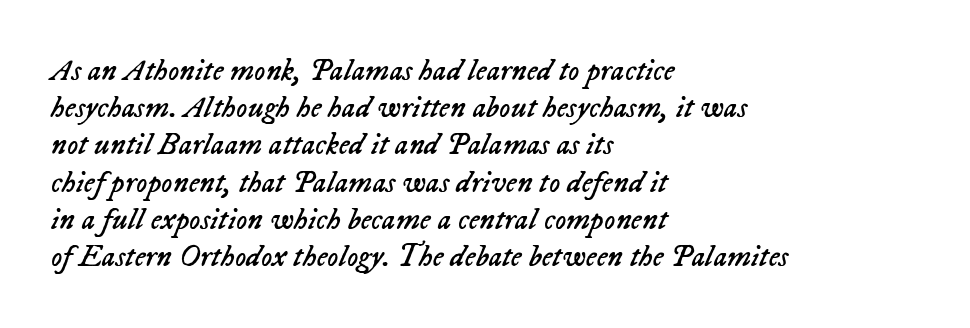
The typesetting does not lean heavy: it is not bold. Nobody drew a line under any word here. Glyph-to-glyph distance matches everyday printed text. The text carries the slant typical of an italic or oblique font.
